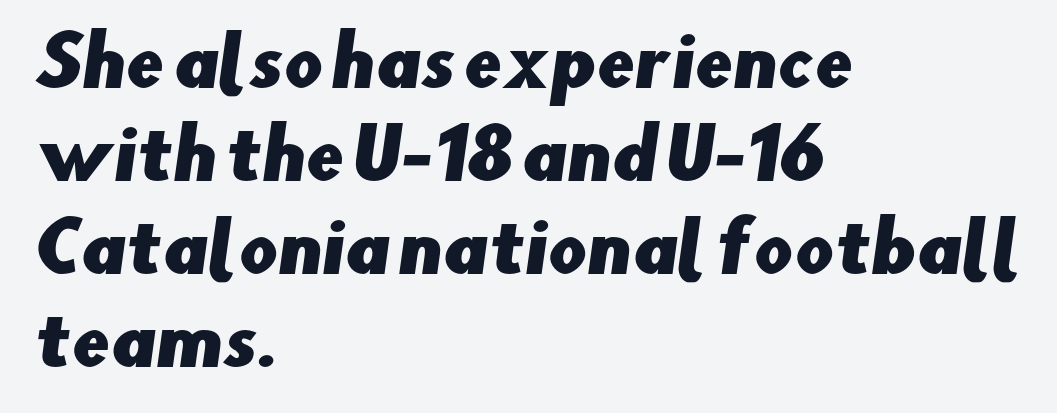
{"serif": "no", "width": "normal", "stroke_contrast": "low", "x_height": "small", "monospaced": "no", "underline": "no", "align": "left", "line_spacing": "normal", "line_spacing_ratio": 1.37, "letter_spacing": "normal", "letter_spacing_em": 0.0, "glyph_px": 68}
